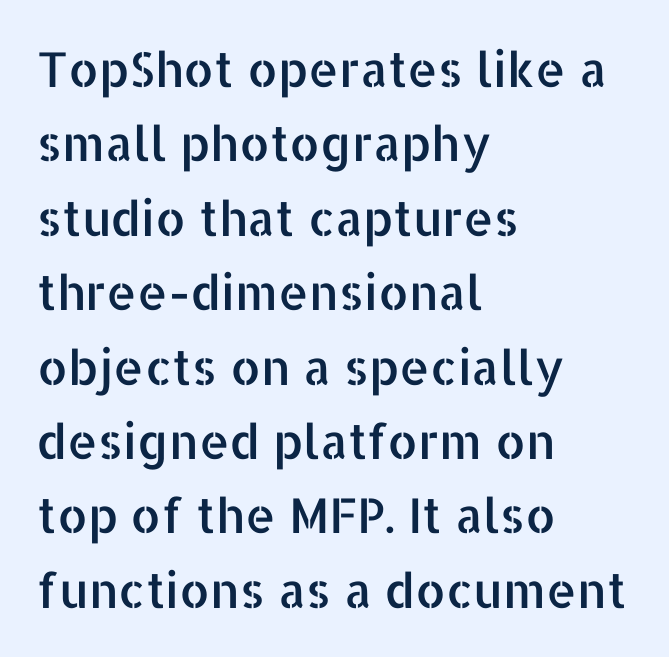
{"serif": "no", "italic": "no", "width": "normal", "stroke_contrast": "low", "x_height": "medium", "monospaced": "no", "underline": "no", "align": "left", "line_spacing": "normal", "line_spacing_ratio": 1.55, "letter_spacing": "normal", "letter_spacing_em": 0.0, "glyph_px": 48}
